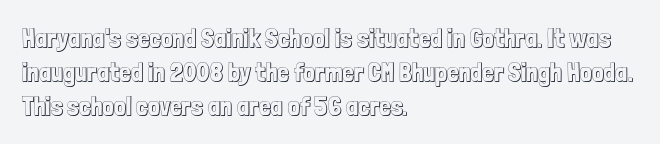
The ragged edge is on the right, which tells us the setting is flush left. How would I describe the line gaps? Plain and ordinary. This is the regular roman posture of the typeface. Only glyphs here, with clear space below each row.
